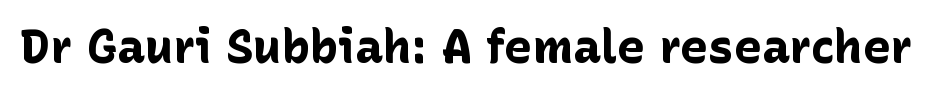
The letters advance in unequal steps, a hallmark of proportional type. The line texture is even and compact thanks to regular tracking. Look at the stroke-to-counter ratio: heavy, a bold. Classification — sans serif.
